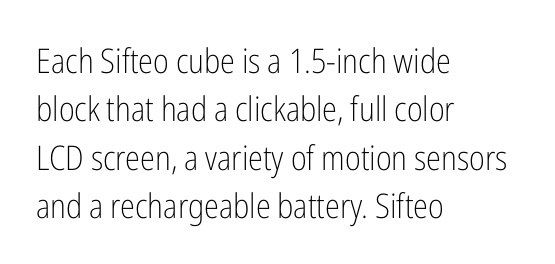
Q: Is the text bold? A: No.
Q: Is the text italic (slanted)? A: No, it is upright.
Q: Is the typeface a serif or a sans-serif typeface? A: Sans-serif.
Q: Is the text underlined? A: No.
Q: How is the paragraph aligned? A: Left-aligned.
Q: Is the spacing between letters normal or unusually wide? A: Normal.
Q: Is the spacing between lines tight, normal or loose? A: Normal.
Q: Width (condensed, normal, or wide)? A: Condensed.
Q: Stroke contrast? A: Low.
Q: x-height? A: Medium.
Q: Monospaced? A: No.
